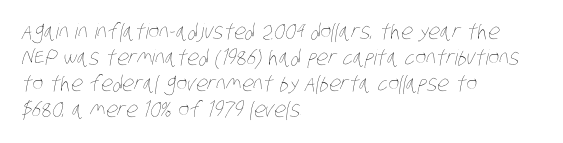
Q: Is the text bold? A: No.
Q: Is the text underlined? A: No.
Q: How is the paragraph aligned? A: Left-aligned.
Q: Is the spacing between letters normal or unusually wide? A: Normal.
